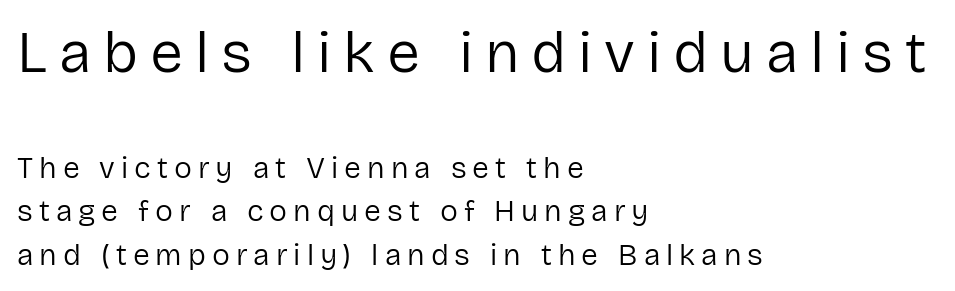
The strip under each line holds only bare page. Does the bottom block carry the larger type? No, the top block does. Every row of glyphs begins at an identical x-position on the left. Someone cranked the tracking dial way up on this one. Summary of vertical rhythm: regular, with standard interline spacing.
